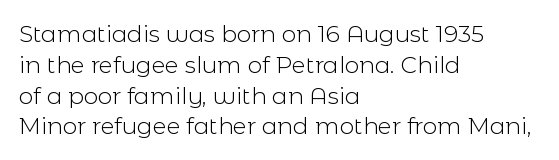
The image shows 23 px text type, upright; set left-aligned, normal line spacing (1.34x), normal letter spacing, not underlined.
